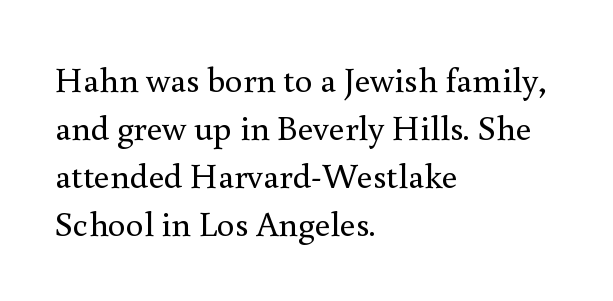
These glyphs show unthickened strokes, regular width or finer. The area under the type is left untouched. Character widths vary here, with narrow letters taking less room than wide ones. Honestly, the letter spacing is just normal — you wouldn't notice it. This sample uses a serif face. A student would call this left alignment; a typographer would say flush left, rag right.
